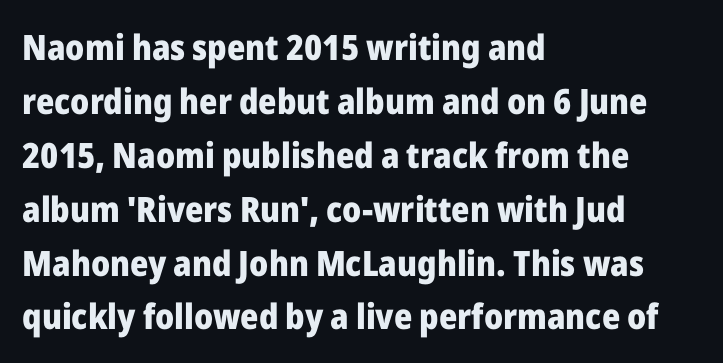
{"serif": "no", "italic": "no", "bold": "yes", "weight": "heavy", "width": "normal", "stroke_contrast": "low", "x_height": "medium", "monospaced": "no", "underline": "no", "align": "left", "line_spacing": "normal", "line_spacing_ratio": 1.54, "letter_spacing": "normal", "letter_spacing_em": 0.0, "glyph_px": 35}
